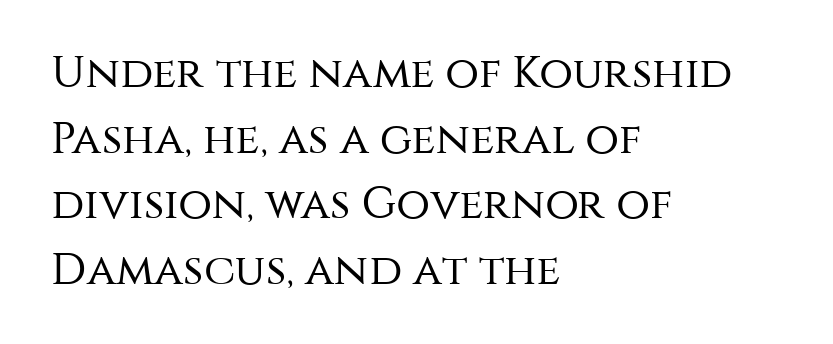
The image shows 44 px regular-weight sans-serif type, upright; set left-aligned, normal line spacing (1.49x), normal letter spacing, not underlined; medium stroke contrast and a large x-height.
